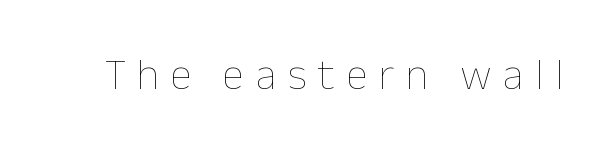
Q: Is the text bold? A: No.
Q: Is the text italic (slanted)? A: No, it is upright.
Q: Is the text underlined? A: No.
Q: Is the spacing between letters normal or unusually wide? A: Unusually wide.
Q: Width (condensed, normal, or wide)? A: Normal.
Q: Stroke contrast? A: Low.
Q: x-height? A: Medium.
Q: Monospaced? A: No.
